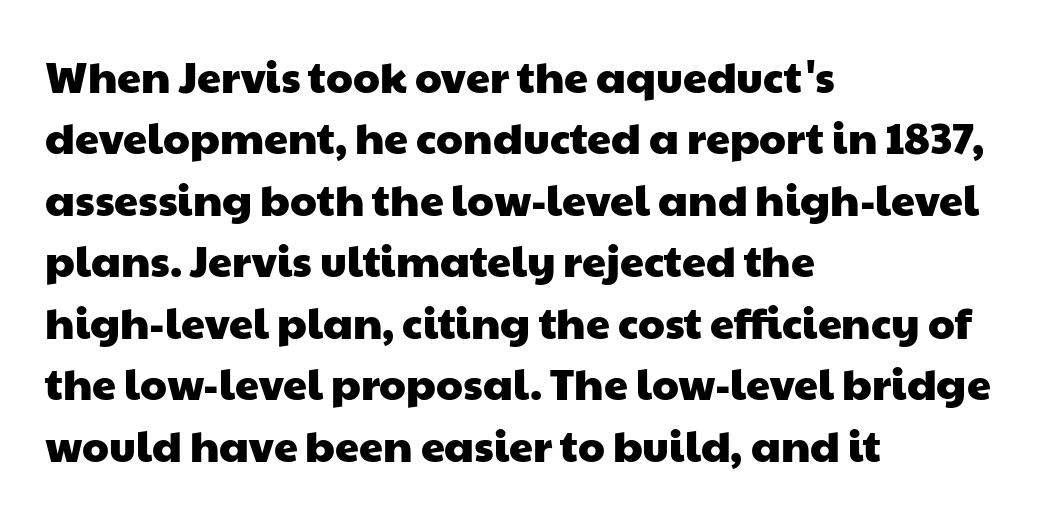
Caption: multi-line text, flush left, ragged right. Nobody touched the tracking dial on this one. Unmarked baselines from the first word to the last. The type family on display is of the sans-serif kind. These lines sit exactly where default settings would place them. This sample has the flowing, uneven cadence of proportional lettering.
